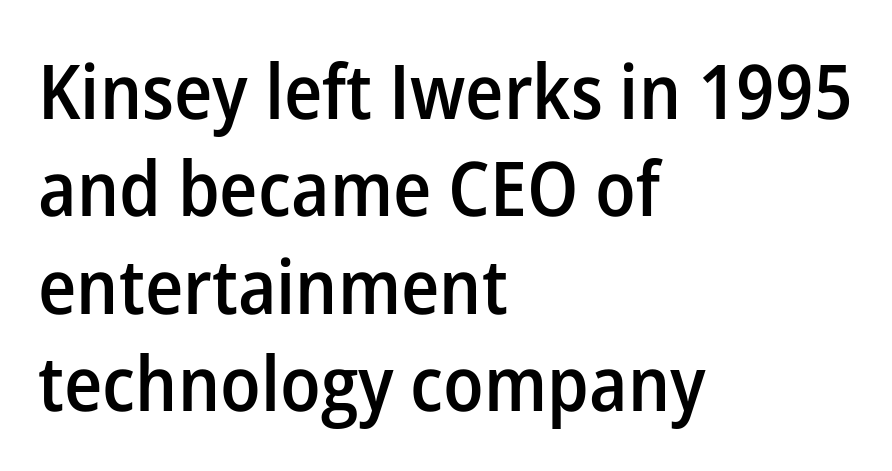
{"serif": "no", "italic": "no", "bold": "semi", "weight": "semibold", "width": "normal", "stroke_contrast": "low", "x_height": "medium", "monospaced": "no", "underline": "no", "align": "left", "line_spacing": "normal", "line_spacing_ratio": 1.28, "letter_spacing": "normal", "letter_spacing_em": 0.0, "glyph_px": 76}
